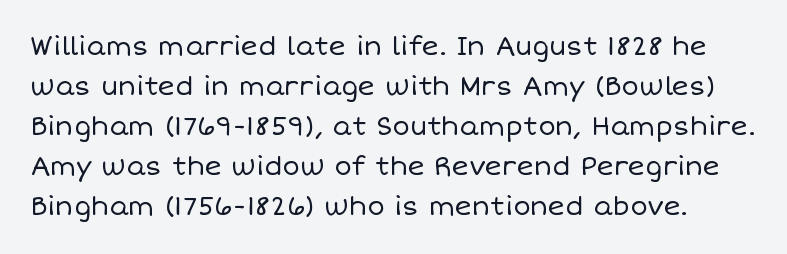
The image shows 26 px text type, upright; set normal line spacing (1.54x), normal letter spacing, not underlined.
